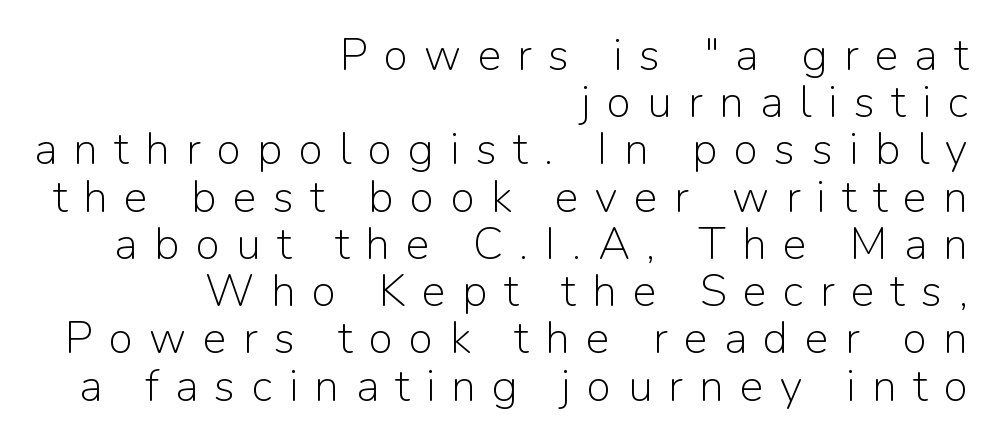
The image shows 45 px light sans-serif type, upright; set right-aligned, tight line spacing (1.05x), unusually wide letter spacing (+0.36 em), not underlined; low stroke contrast and a medium x-height.
